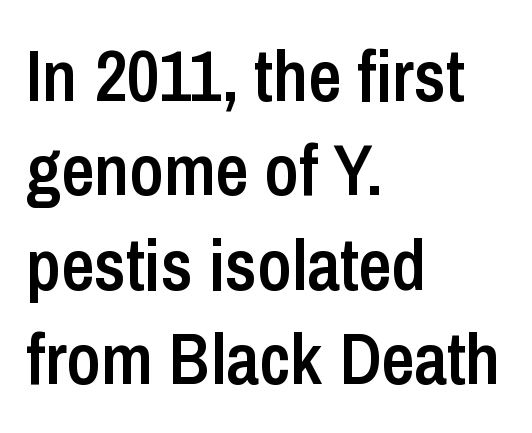
What stands out about the letter spacing? Nothing — it is the standard amount. Caption: multi-line text, flush left, ragged right. Are there feet on the stems? There aren't — it's a sans. When letters stand straight like this, we call the style roman or upright.
